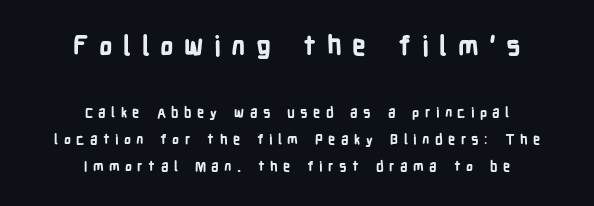
The image shows 27 px bold type, upright; set centered, loose line spacing (1.91x), unusually wide letter spacing (+0.38 em), not underlined; the first (top) block is 1.93x larger.
